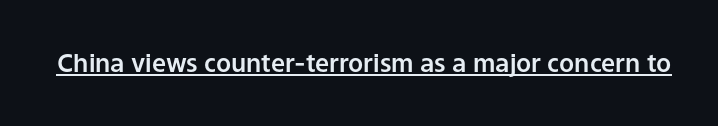
You can tell it's not italic because the verticals are truly vertical. Honestly, the letter spacing is just normal — you wouldn't notice it. Students, observe the line beneath the letters — that is underlining.
